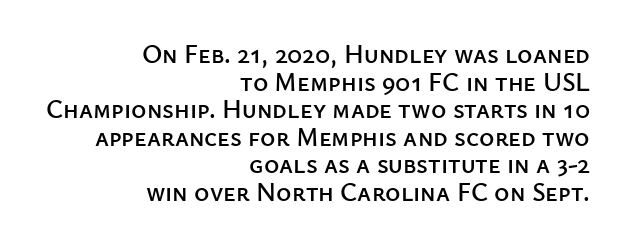
{"italic": "no", "underline": "no", "align": "right", "line_spacing": "tight", "line_spacing_ratio": 1.06, "letter_spacing": "normal", "letter_spacing_em": 0.0, "glyph_px": 26}
